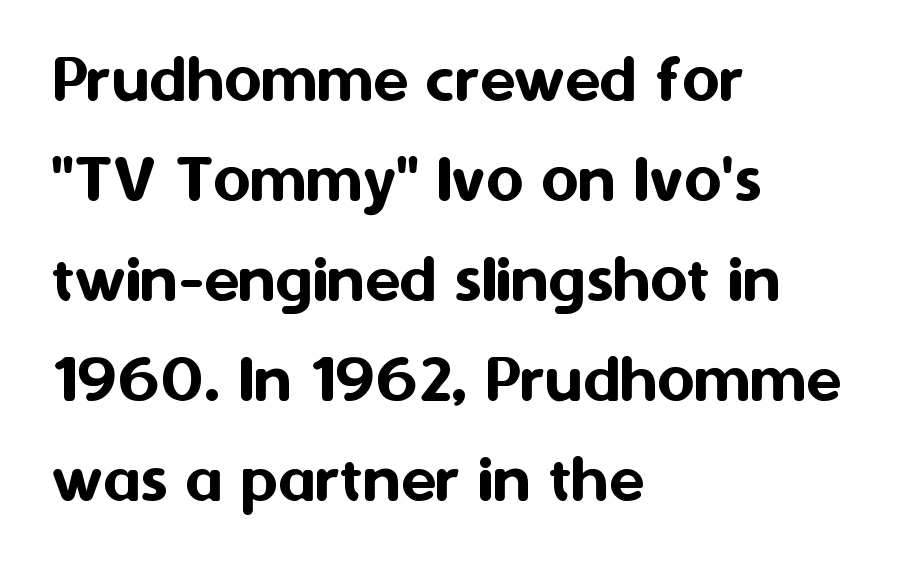
The image shows 72 px sans-serif type, upright; set left-aligned, normal line spacing (1.39x), normal letter spacing, not underlined; medium stroke contrast and a medium x-height.
